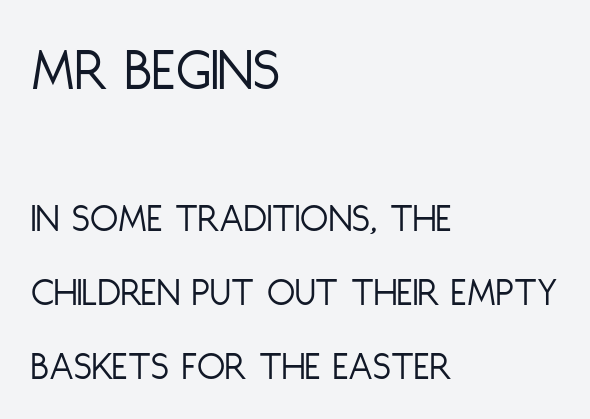
The image shows 62 px light, condensed sans-serif type, upright; set left-aligned, line spacing 1.8x, normal letter spacing, not underlined; the first (top) block is 1.51x larger; low stroke contrast and a large x-height.
